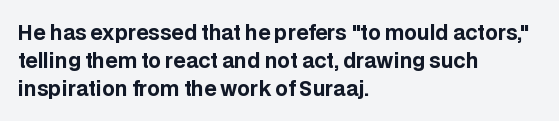
The image shows 20 px bold type, upright; set left-aligned, normal line spacing (1.41x), normal letter spacing, not underlined.
